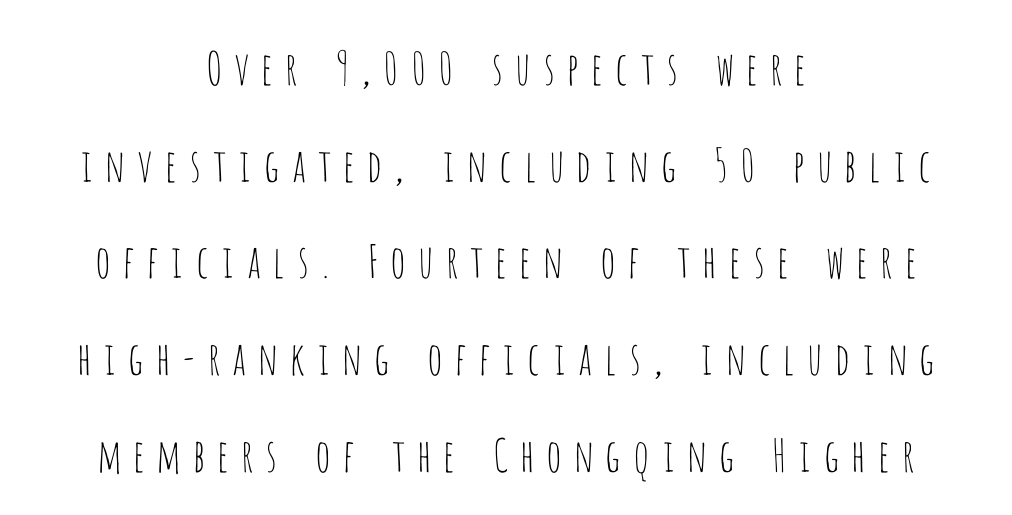
Looks like regular typesetting: each glyph gets only the width it needs. Bare-footed words on every line. The letters are spread apart with noticeably loose tracking. Bold? No — there's no thickening of the strokes. Successive baselines arrive slowly, with a big drop between each. Teacher's note: observe the equal gaps on both sides — that is centered alignment.
